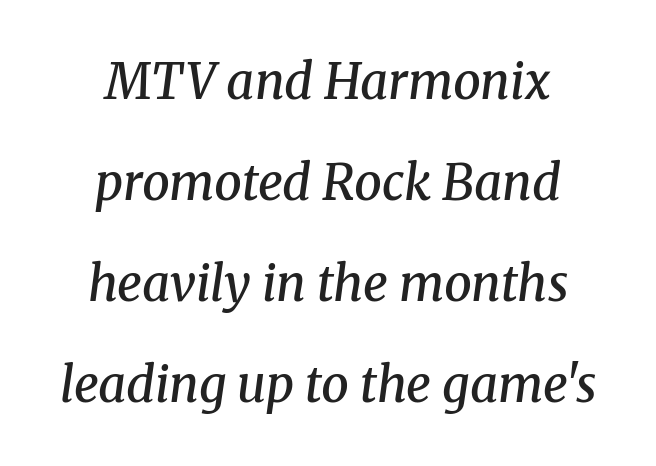
Proportional: the letters do not fall into vertical columns. Italic: yes, the glyphs are oblique. The glyphs in this specimen are seriffed. The space beneath each line is pristine and unruled.
